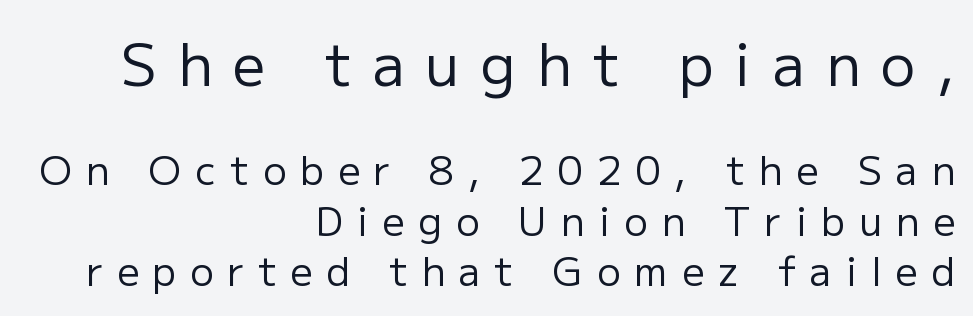
In terms of letterform style, serifs are entirely absent. The baseline area is clear. The face used here is proportionally spaced, like ordinary book or web type. Interline gaps are of average width in this sample.
